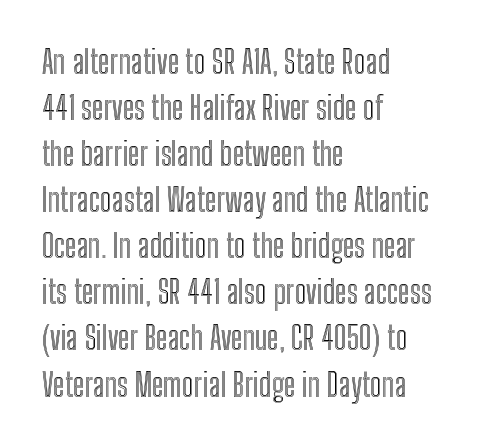
Q: Is the text italic (slanted)? A: No, it is upright.
Q: Is the text underlined? A: No.
Q: How is the paragraph aligned? A: Left-aligned.
Q: Is the spacing between letters normal or unusually wide? A: Normal.
Q: Is the spacing between lines tight, normal or loose? A: Normal.
Q: Width (condensed, normal, or wide)? A: Condensed.
Q: x-height? A: Medium.
Q: Monospaced? A: No.
